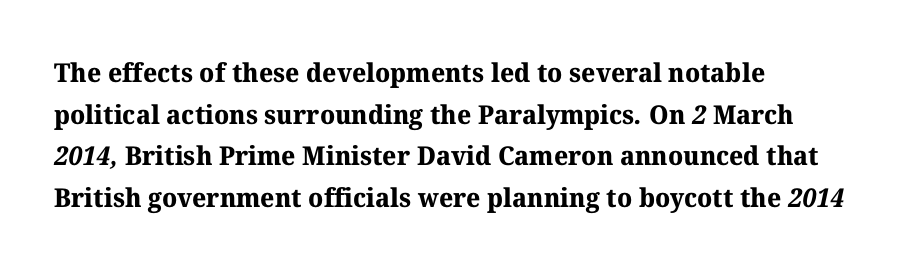
The image shows 26 px bold type; set left-aligned, normal line spacing (1.6x), normal letter spacing, not underlined.
